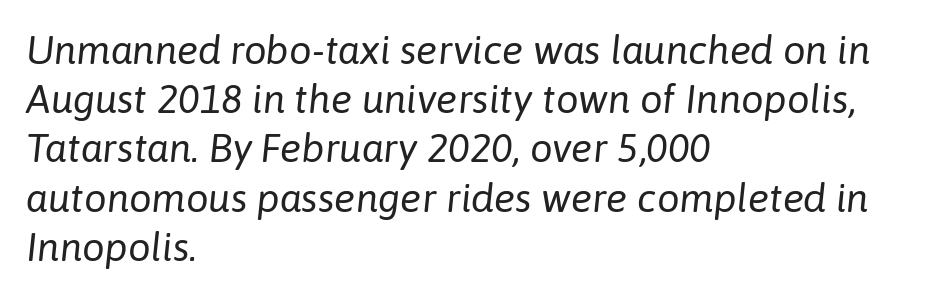
Q: Is the text bold? A: No.
Q: Is the text italic (slanted)? A: Yes, it leans right by about 6 degrees.
Q: Is the text underlined? A: No.
Q: How is the paragraph aligned? A: Left-aligned.
Q: Is the spacing between letters normal or unusually wide? A: Normal.
Q: Width (condensed, normal, or wide)? A: Normal.
Q: Stroke contrast? A: Low.
Q: x-height? A: Medium.
Q: Monospaced? A: No.
